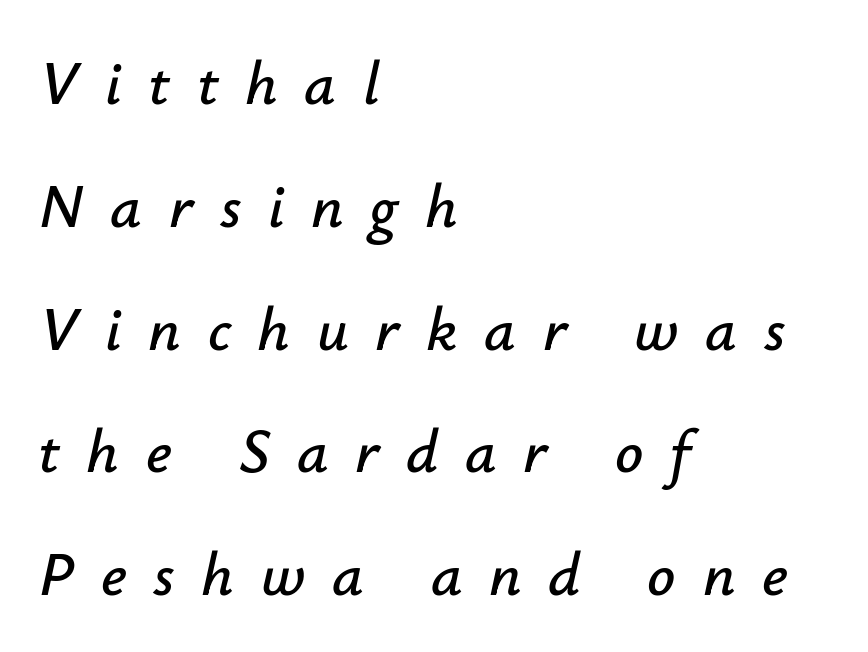
Q: Is the text italic (slanted)? A: Yes, it leans right by about 12 degrees.
Q: Is the text underlined? A: No.
Q: How is the paragraph aligned? A: Left-aligned.
Q: Is the spacing between letters normal or unusually wide? A: Unusually wide.
Q: Is the spacing between lines tight, normal or loose? A: Loose.
Q: Width (condensed, normal, or wide)? A: Normal.
Q: Stroke contrast? A: Low.
Q: x-height? A: Small.
Q: Monospaced? A: No.
